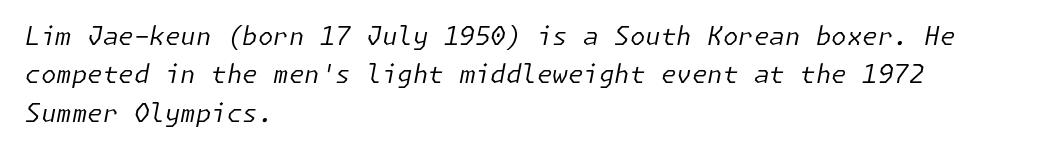
{"italic": "yes", "lean": "right", "slant_degrees": 11, "bold": "no", "underline": "no", "align": "left", "line_spacing": "normal", "line_spacing_ratio": 1.54, "letter_spacing": "normal", "letter_spacing_em": 0.0, "glyph_px": 25}
